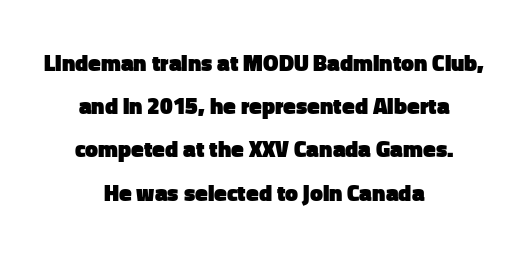
Q: Is the text bold? A: Yes.
Q: Is the text italic (slanted)? A: No, it is upright.
Q: Is the text underlined? A: No.
Q: How is the paragraph aligned? A: Centered.
Q: Is the spacing between letters normal or unusually wide? A: Normal.
